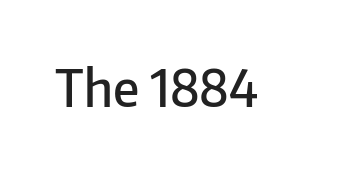
Q: Is the text bold? A: Semi-bold.
Q: Is the text italic (slanted)? A: No, it is upright.
Q: Is the typeface a serif or a sans-serif typeface? A: Sans-serif.
Q: Is the text underlined? A: No.
Q: Is the spacing between letters normal or unusually wide? A: Normal.
Q: Width (condensed, normal, or wide)? A: Normal.
Q: Stroke contrast? A: Low.
Q: x-height? A: Medium.
Q: Monospaced? A: No.
